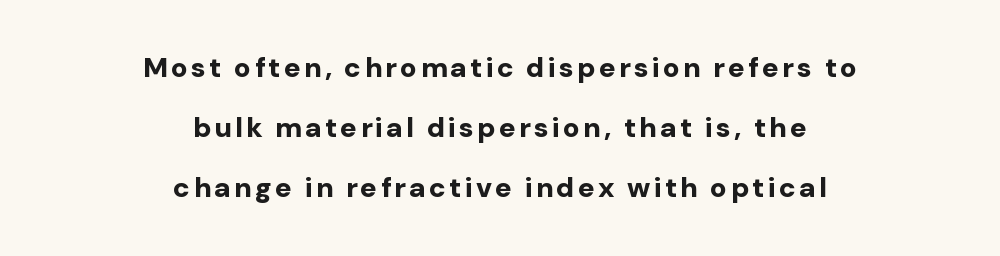
The image shows 28 px bold sans-serif type, upright; set centered, loose line spacing (2.15x), not underlined; low stroke contrast and a medium x-height.
